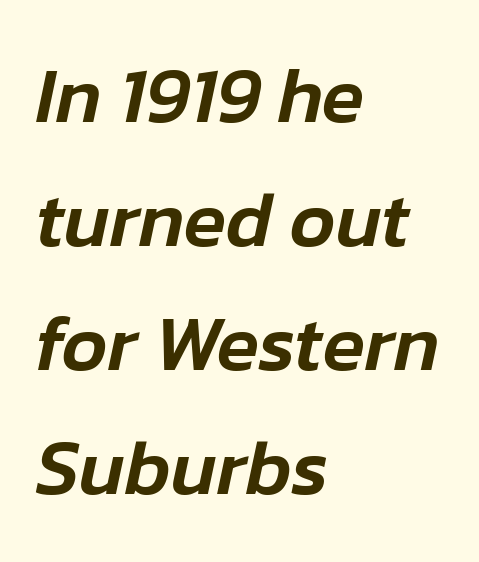
The image shows 78 px text type, italic (leaning right); set left-aligned, normal line spacing (1.59x), normal letter spacing, not underlined; low stroke contrast and a medium x-height.
